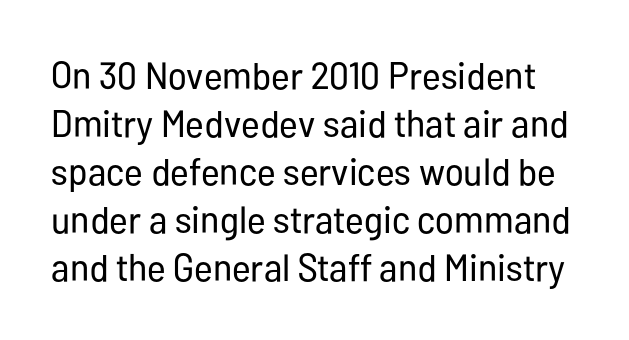
{"serif": "no", "italic": "no", "bold": "no", "weight": "regular", "width": "condensed", "stroke_contrast": "low", "x_height": "medium", "monospaced": "no", "underline": "no", "line_spacing": "normal", "line_spacing_ratio": 1.26, "letter_spacing": "normal", "letter_spacing_em": 0.0, "glyph_px": 38}
